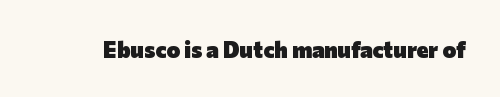
The image shows 23 px bold type, upright; set normal letter spacing, not underlined.
